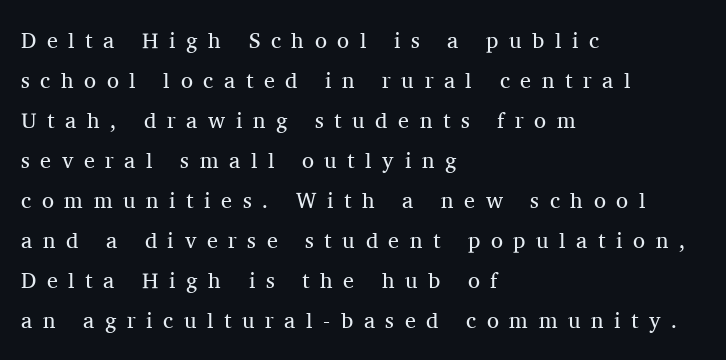
{"italic": "no", "bold": "no", "underline": "no", "align": "left", "line_spacing_ratio": 1.82, "letter_spacing": "wide", "letter_spacing_em": 0.48, "glyph_px": 22}
